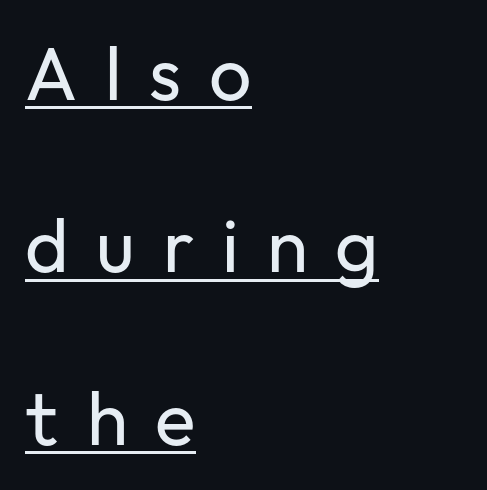
Does the lettering tilt? It doesn't — this is upright. Line spacing here is loose. In CSS terms this would be text-align: left. Compared with a typical body face, this is equally light or lighter still.
